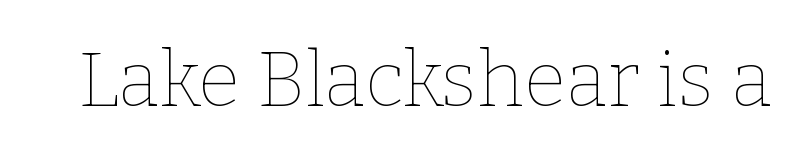
The image shows 77 px thin type, upright; set normal letter spacing, not underlined; low stroke contrast and a medium x-height.
